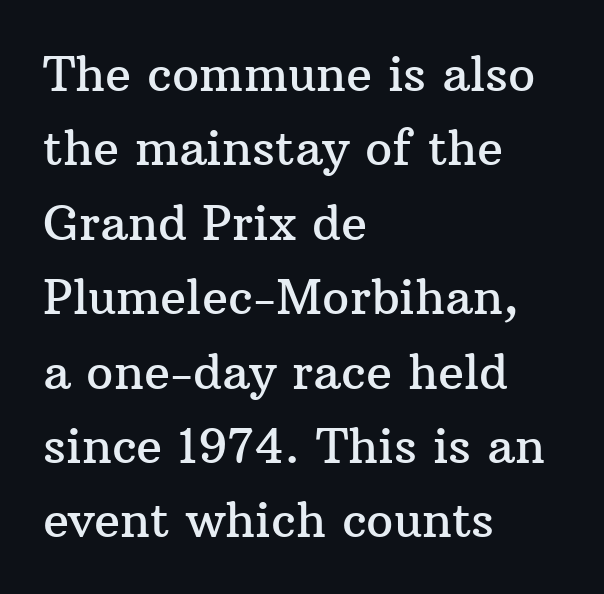
{"serif": "yes", "italic": "no", "width": "normal", "stroke_contrast": "medium", "x_height": "medium", "monospaced": "no", "underline": "no", "align": "left", "line_spacing": "normal", "line_spacing_ratio": 1.55, "letter_spacing": "normal", "letter_spacing_em": 0.0, "glyph_px": 48}
